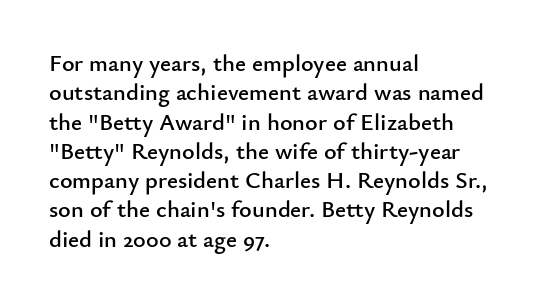
Q: Is the text italic (slanted)? A: No, it is upright.
Q: Is the text underlined? A: No.
Q: How is the paragraph aligned? A: Left-aligned.
Q: Is the spacing between letters normal or unusually wide? A: Normal.
